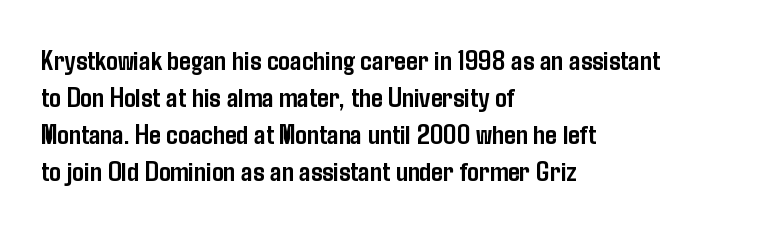
The image shows 29 px semibold, condensed sans-serif type, upright; set left-aligned, normal line spacing (1.28x), normal letter spacing, not underlined; low stroke contrast and a medium x-height.
